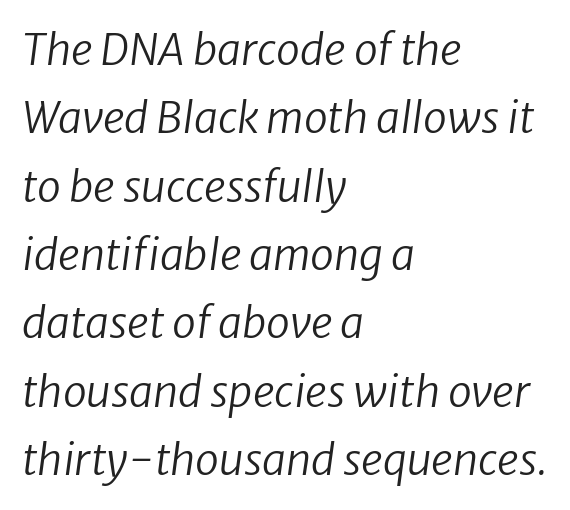
{"serif": "no", "bold": "no", "weight": "regular", "width": "normal", "stroke_contrast": "low", "x_height": "medium", "monospaced": "no", "underline": "no", "align": "left", "line_spacing": "normal", "line_spacing_ratio": 1.59, "letter_spacing": "normal", "letter_spacing_em": 0.0, "glyph_px": 43}
